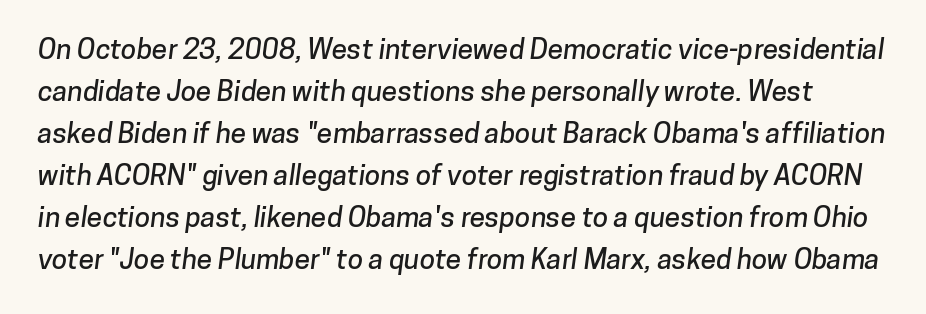
Underline: absent. Letter spacing: default. Normally led — the rows are evenly, conventionally spaced. Here the designer chose a conventional face with non-uniform glyph widths.
